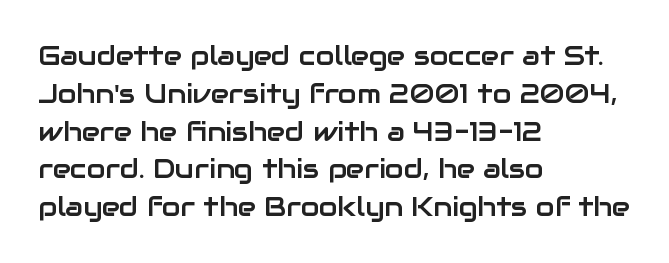
{"italic": "no", "underline": "no", "align": "left", "line_spacing": "normal", "line_spacing_ratio": 1.4, "letter_spacing": "normal", "letter_spacing_em": 0.0, "glyph_px": 27}
